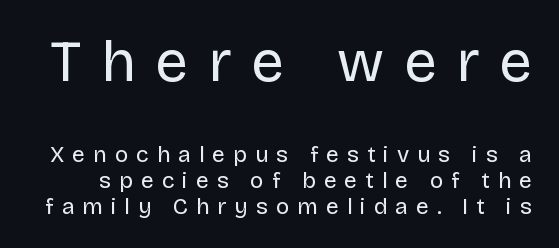
Q: Is the text bold? A: No.
Q: Is the text italic (slanted)? A: No, it is upright.
Q: Is the typeface a serif or a sans-serif typeface? A: Sans-serif.
Q: Is the text underlined? A: No.
Q: Is the spacing between letters normal or unusually wide? A: Unusually wide.
Q: Is the spacing between lines tight, normal or loose? A: Tight.
Q: Which block of text is set in a larger size, the first (top) or the second (bottom)? A: The first (top) one.
Q: Width (condensed, normal, or wide)? A: Normal.
Q: Stroke contrast? A: Low.
Q: x-height? A: Large.
Q: Monospaced? A: No.
